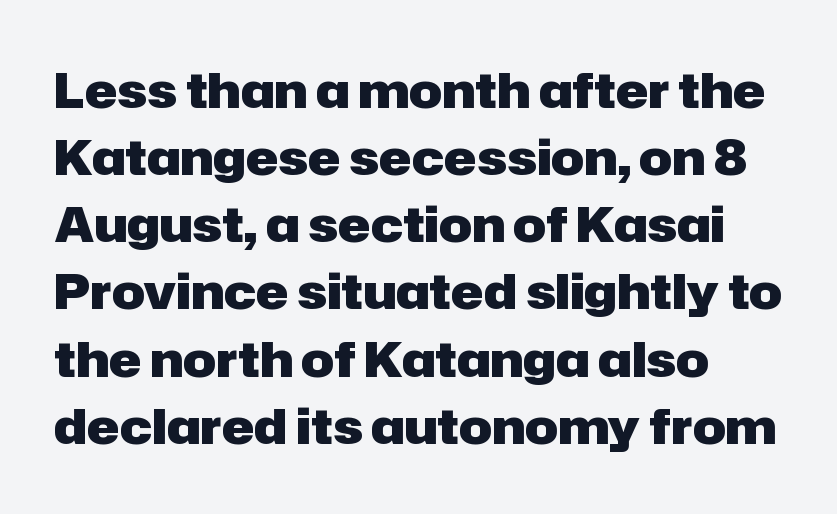
The paragraph shown leans on its left margin. Quick note: underline off. Plenty of ink on the page — the face is bold. The passage shown has conventional tracking throughout. Line spacing here is normal. Proportional: the letters do not fall into vertical columns.
